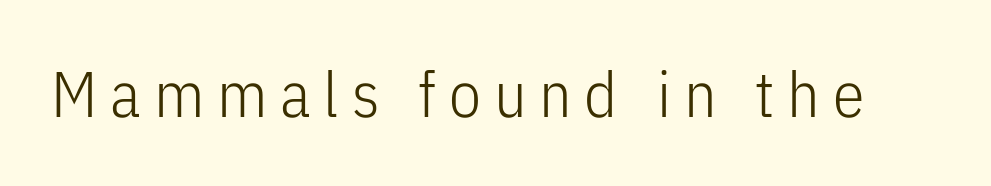
Q: Is the text bold? A: No.
Q: Is the text italic (slanted)? A: No, it is upright.
Q: Is the typeface a serif or a sans-serif typeface? A: Sans-serif.
Q: Is the text underlined? A: No.
Q: Is the spacing between letters normal or unusually wide? A: Unusually wide.
Q: Width (condensed, normal, or wide)? A: Condensed.
Q: Stroke contrast? A: Low.
Q: x-height? A: Medium.
Q: Monospaced? A: No.
